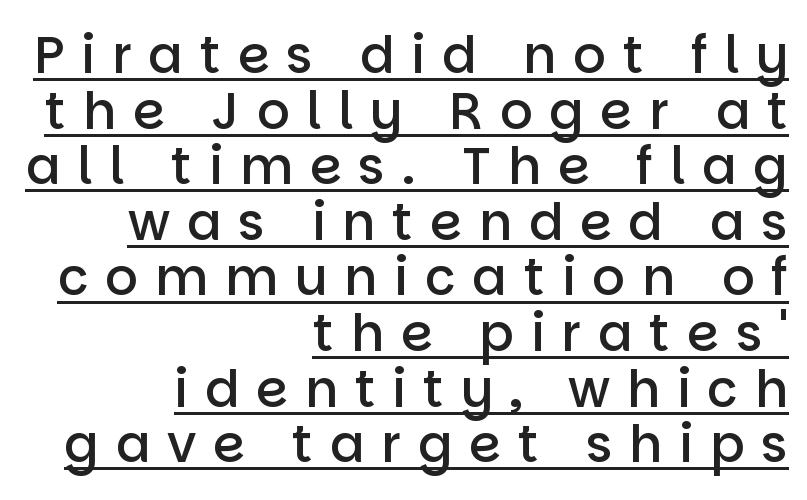
The image shows 51 px semibold sans-serif type, upright; set right-aligned, tight line spacing (1.09x), unusually wide letter spacing (+0.33 em), underlined; low stroke contrast and a large x-height.
